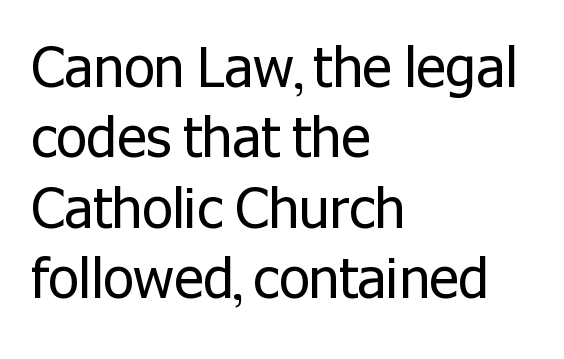
The words here are not underlined. Rendered with straight, roman letterforms. No heavy texture on the line: the type isn't bold. The rendering keeps characters at their native spacing.
